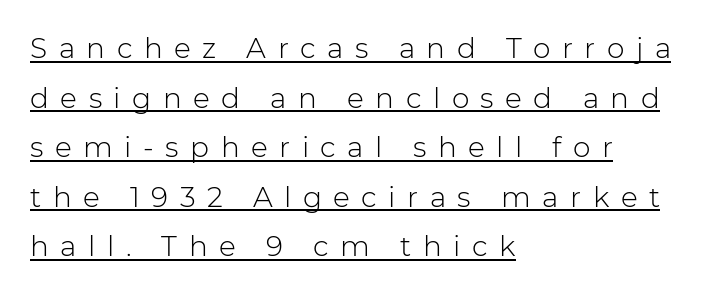
Q: Is the text bold? A: No.
Q: Is the text italic (slanted)? A: No, it is upright.
Q: Is the typeface a serif or a sans-serif typeface? A: Sans-serif.
Q: Is the text underlined? A: Yes.
Q: How is the paragraph aligned? A: Left-aligned.
Q: Is the spacing between letters normal or unusually wide? A: Unusually wide.
Q: Width (condensed, normal, or wide)? A: Normal.
Q: Stroke contrast? A: Low.
Q: x-height? A: Medium.
Q: Monospaced? A: No.
